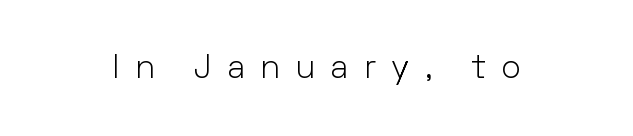
{"serif": "no", "italic": "no", "bold": "no", "weight": "light", "width": "normal", "stroke_contrast": "low", "x_height": "medium", "monospaced": "no", "underline": "no", "letter_spacing": "wide", "letter_spacing_em": 0.47, "glyph_px": 33}
